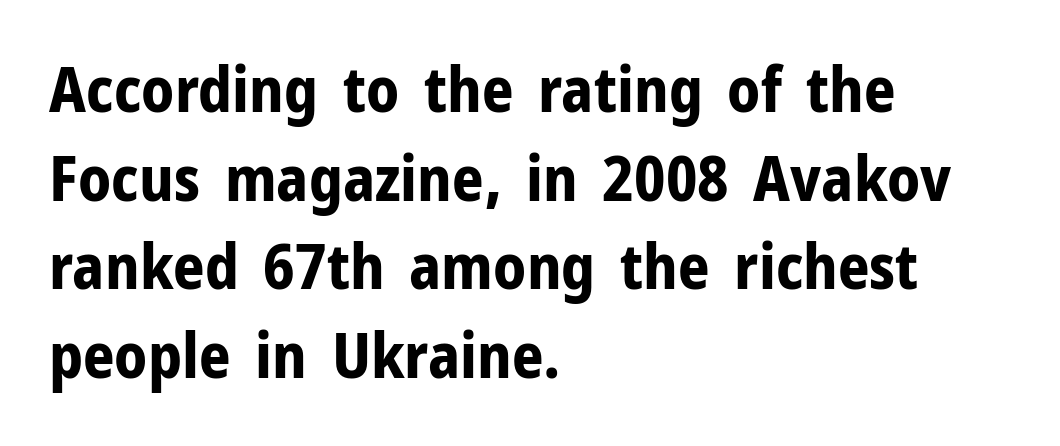
{"serif": "no", "italic": "no", "bold": "yes", "weight": "bold", "width": "normal", "stroke_contrast": "low", "x_height": "medium", "monospaced": "no", "underline": "no", "align": "left", "line_spacing": "normal", "line_spacing_ratio": 1.43, "letter_spacing": "normal", "letter_spacing_em": 0.0, "glyph_px": 62}
